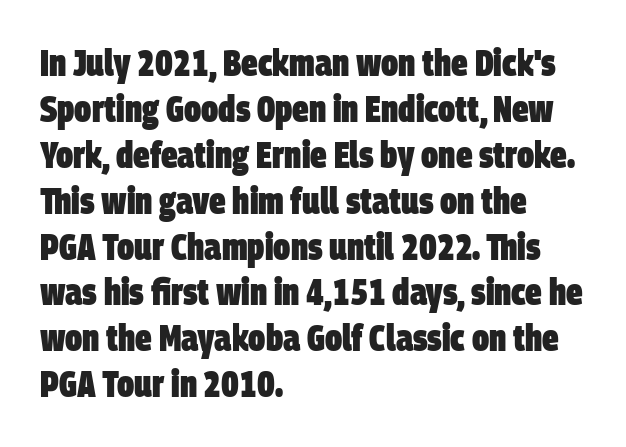
{"serif": "no", "bold": "yes", "weight": "heavy", "width": "condensed", "stroke_contrast": "low", "x_height": "large", "monospaced": "no", "underline": "no", "align": "left", "line_spacing_ratio": 1.24, "letter_spacing": "normal", "letter_spacing_em": 0.0, "glyph_px": 37}
